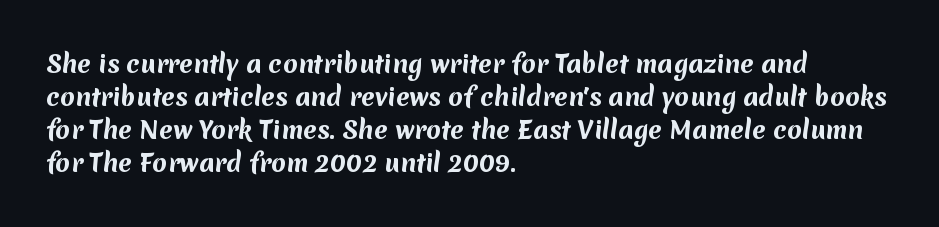
Q: Is the text bold? A: Yes.
Q: Is the text underlined? A: No.
Q: How is the paragraph aligned? A: Left-aligned.
Q: Is the spacing between letters normal or unusually wide? A: Normal.
Q: Is the spacing between lines tight, normal or loose? A: Normal.
